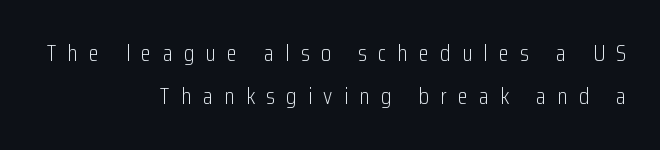
{"italic": "no", "bold": "no", "underline": "no", "align": "right", "line_spacing_ratio": 1.89, "letter_spacing": "wide", "letter_spacing_em": 0.49, "glyph_px": 23}
